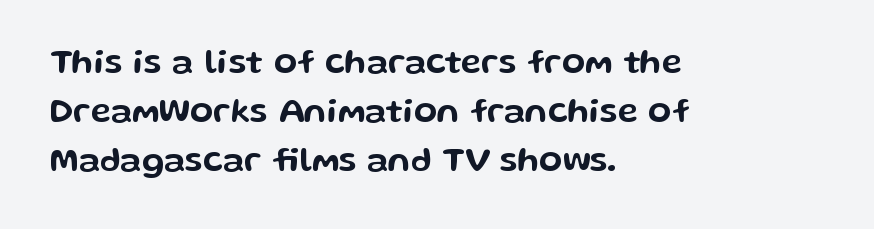
{"serif": "no", "italic": "no", "width": "wide", "stroke_contrast": "low", "x_height": "medium", "monospaced": "no", "underline": "no", "align": "left", "line_spacing": "normal", "line_spacing_ratio": 1.44, "letter_spacing": "normal", "letter_spacing_em": 0.0, "glyph_px": 34}
